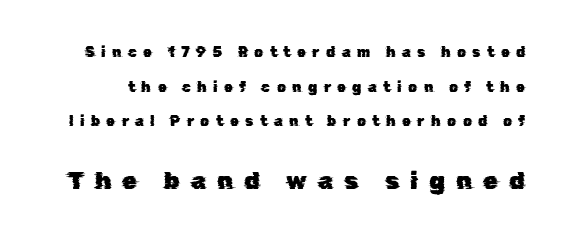
Q: Is the text underlined? A: No.
Q: Is the spacing between letters normal or unusually wide? A: Unusually wide.
Q: Is the spacing between lines tight, normal or loose? A: Loose.
Q: Which block of text is set in a larger size, the first (top) or the second (bottom)? A: The second (bottom) one.
